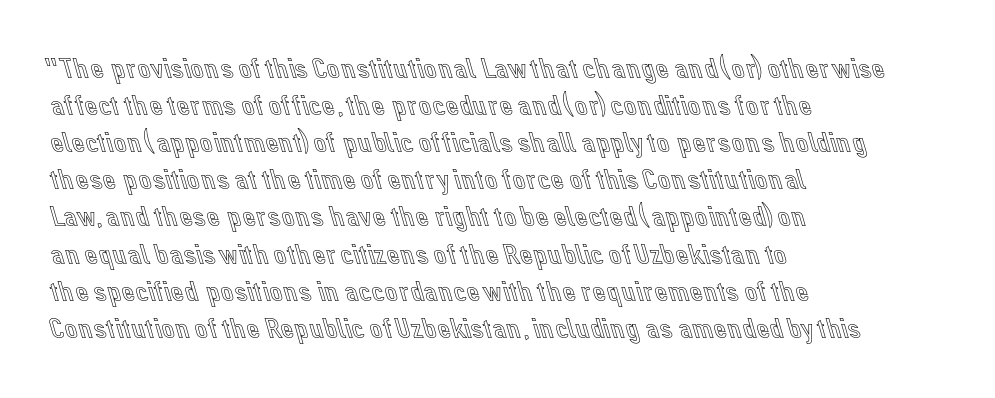
The designer left line spacing at the default. Plain, unruled lines of type. Character widths vary here, with narrow letters taking less room than wide ones. Alignment: flush left.
